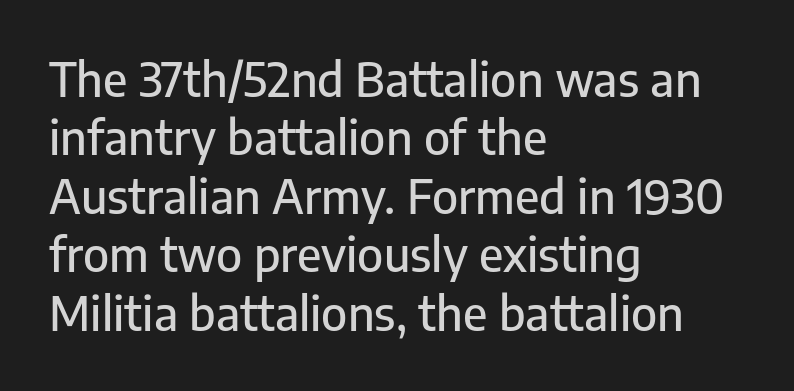
The image shows 46 px sans-serif type, upright; set left-aligned, normal line spacing (1.27x), normal letter spacing, not underlined; low stroke contrast and a medium x-height.
